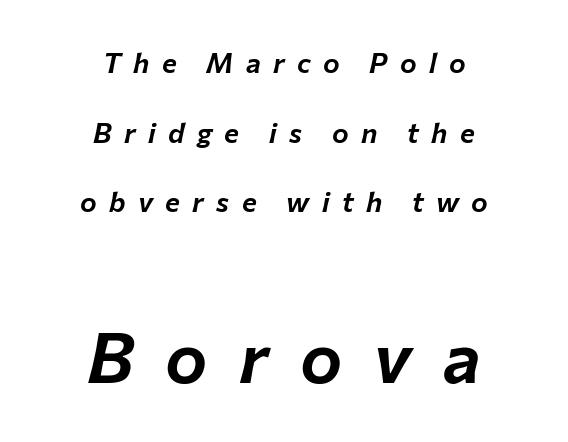
Character widths vary here, with narrow letters taking less room than wide ones. Neither beginnings nor endings align; midpoints do. Regarding leading, the lines here are spaced well apart. Scale increases going downward across the two blocks. The space directly below the letters is spotless. The axis of the letterforms is tilted away from vertical.
